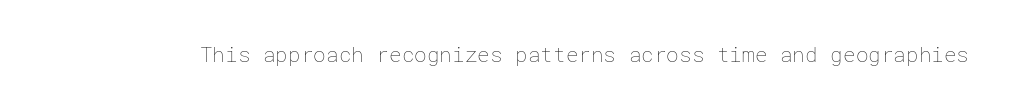
{"italic": "no", "bold": "no", "underline": "no", "letter_spacing": "normal", "letter_spacing_em": 0.0, "glyph_px": 21}
